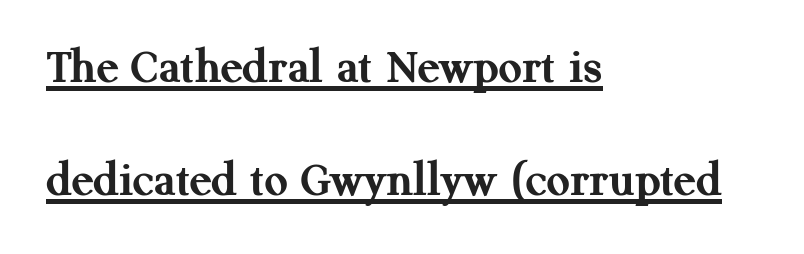
{"serif": "yes", "italic": "no", "bold": "yes", "weight": "semibold", "width": "normal", "stroke_contrast": "medium", "x_height": "medium", "monospaced": "no", "underline": "yes", "align": "left", "line_spacing": "loose", "line_spacing_ratio": 2.22, "letter_spacing": "normal", "letter_spacing_em": 0.0, "glyph_px": 51}
